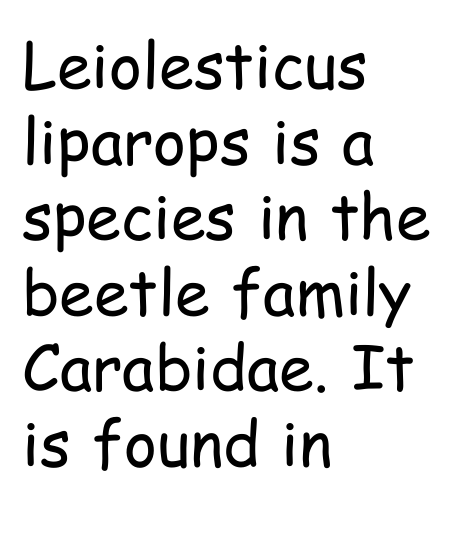
Q: Is the text bold? A: No.
Q: Is the text italic (slanted)? A: No, it is upright.
Q: Is the typeface a serif or a sans-serif typeface? A: Sans-serif.
Q: Is the text underlined? A: No.
Q: How is the paragraph aligned? A: Left-aligned.
Q: Is the spacing between letters normal or unusually wide? A: Normal.
Q: Width (condensed, normal, or wide)? A: Condensed.
Q: Stroke contrast? A: Low.
Q: x-height? A: Medium.
Q: Monospaced? A: No.
